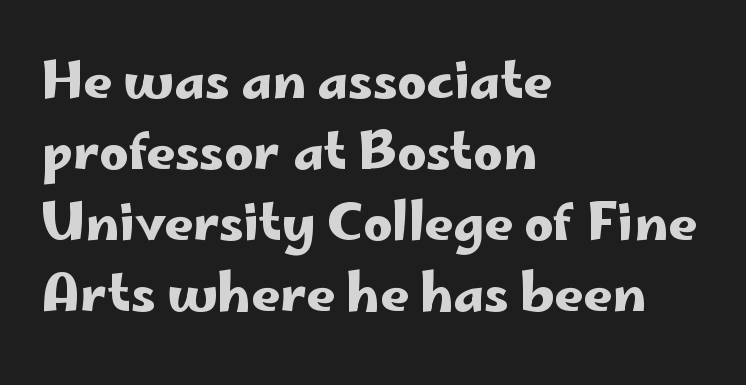
Q: Is the text italic (slanted)? A: No, it is upright.
Q: Is the typeface a serif or a sans-serif typeface? A: Sans-serif.
Q: Is the text underlined? A: No.
Q: How is the paragraph aligned? A: Left-aligned.
Q: Is the spacing between letters normal or unusually wide? A: Normal.
Q: Is the spacing between lines tight, normal or loose? A: Normal.
Q: Width (condensed, normal, or wide)? A: Wide.
Q: Stroke contrast? A: Low.
Q: x-height? A: Small.
Q: Monospaced? A: No.
